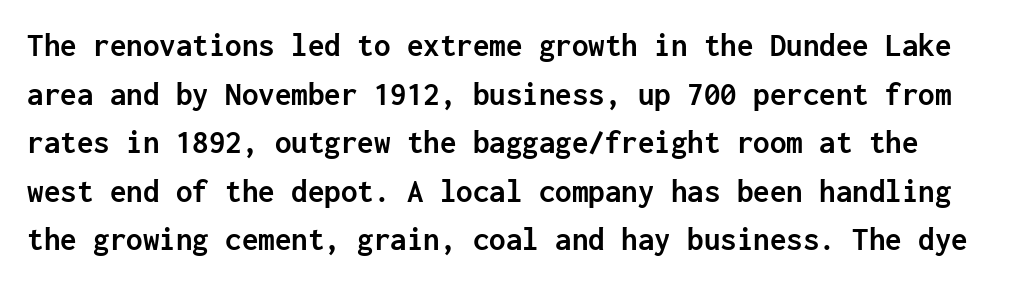
The font is running at its bold setting. You can tell from the bare stems that sans-serif type was used. Check under the words: just untouched page. In terms of letterspacing, this is plain default setting. Nope, not italic — everything's standing straight. Regarding leading, the lines here are spaced in the standard way.
